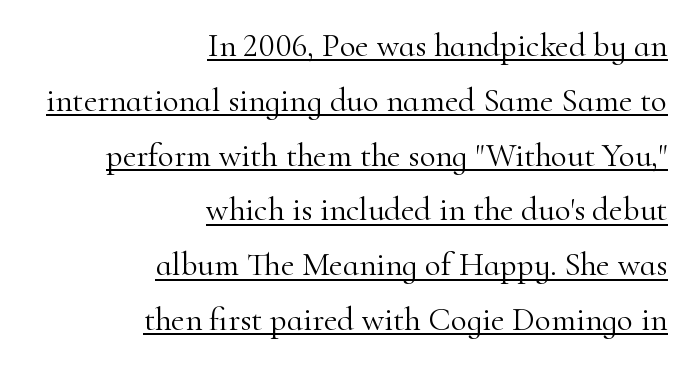
Letterform terminals end in serifs throughout the passage. Designer's note — italics off, roman on. Is there much room between lines? A standard amount, neither cramped nor airy. Characters follow at the spacing the type designer built in. The face used here appears with an underline applied.
